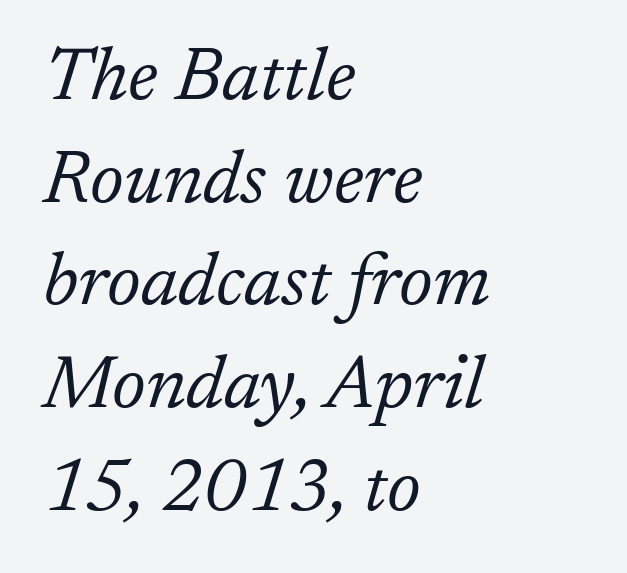
{"serif": "yes", "italic": "yes", "lean": "right", "slant_degrees": 17, "bold": "no", "weight": "light", "width": "normal", "stroke_contrast": "low", "x_height": "medium", "monospaced": "no", "underline": "no", "align": "left", "line_spacing": "normal", "line_spacing_ratio": 1.37, "letter_spacing": "normal", "letter_spacing_em": 0.0, "glyph_px": 75}
